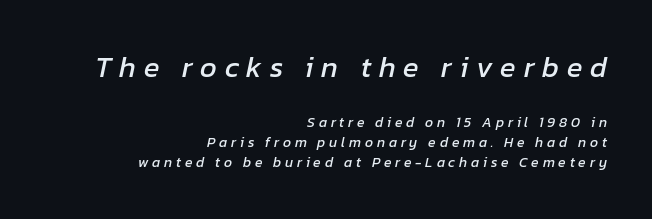
The image shows 29 px text type, italic (leaning right); set right-aligned, normal line spacing (1.46x), unusually wide letter spacing (+0.27 em), not underlined; the first (top) block is 2.07x larger; low stroke contrast and a medium x-height.
